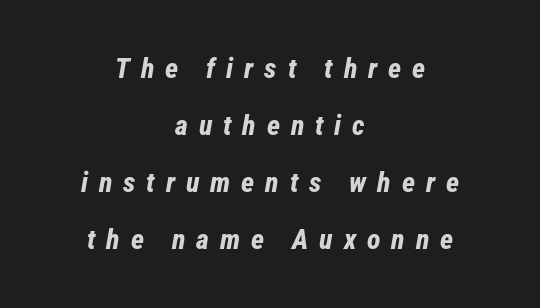
The image shows 28 px bold, condensed type, italic (leaning right); set centered, loose line spacing (2.03x), unusually wide letter spacing (+0.39 em), not underlined; low stroke contrast and a medium x-height.
